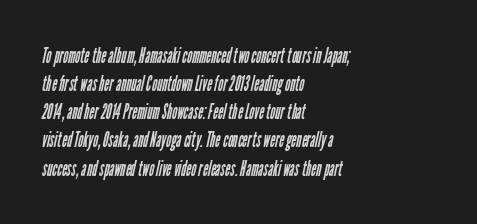
Q: Is the text bold? A: No.
Q: Is the text underlined? A: No.
Q: How is the paragraph aligned? A: Left-aligned.
Q: Is the spacing between letters normal or unusually wide? A: Normal.
Q: Is the spacing between lines tight, normal or loose? A: Normal.
